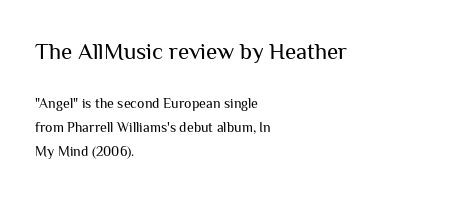
{"italic": "no", "bold": "no", "underline": "no", "align": "left", "line_spacing_ratio": 1.71, "letter_spacing": "normal", "letter_spacing_em": 0.0, "larger_block": "first", "size_ratio": 1.64, "glyph_px": 23}
